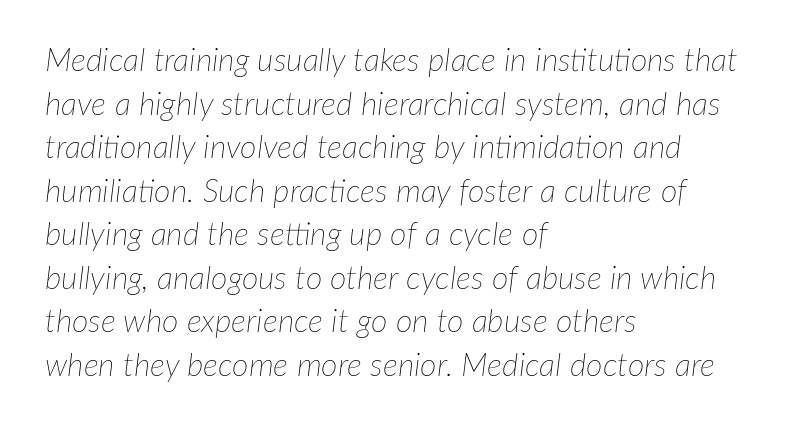
{"italic": "yes", "lean": "right", "slant_degrees": 7, "bold": "no", "weight": "thin", "width": "normal", "stroke_contrast": "low", "x_height": "medium", "monospaced": "no", "underline": "no", "align": "left", "line_spacing": "normal", "line_spacing_ratio": 1.36, "letter_spacing": "normal", "letter_spacing_em": 0.0, "glyph_px": 32}
